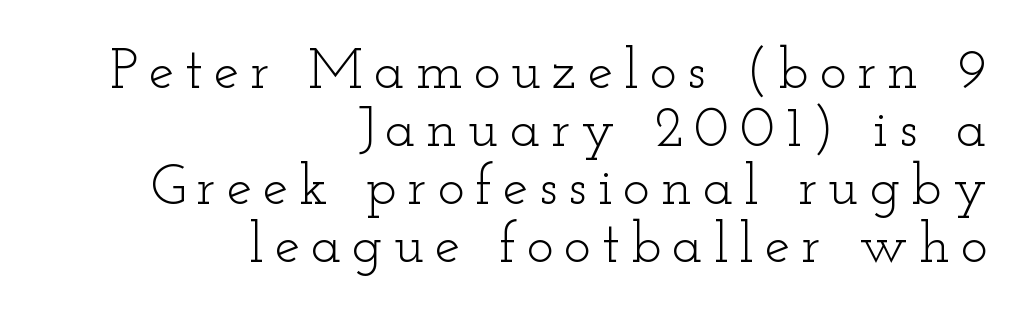
Q: Is the text bold? A: No.
Q: Is the text italic (slanted)? A: No, it is upright.
Q: Is the typeface a serif or a sans-serif typeface? A: Serif.
Q: Is the text underlined? A: No.
Q: How is the paragraph aligned? A: Right-aligned.
Q: Is the spacing between lines tight, normal or loose? A: Tight.
Q: Width (condensed, normal, or wide)? A: Wide.
Q: Stroke contrast? A: Low.
Q: x-height? A: Small.
Q: Monospaced? A: No.
